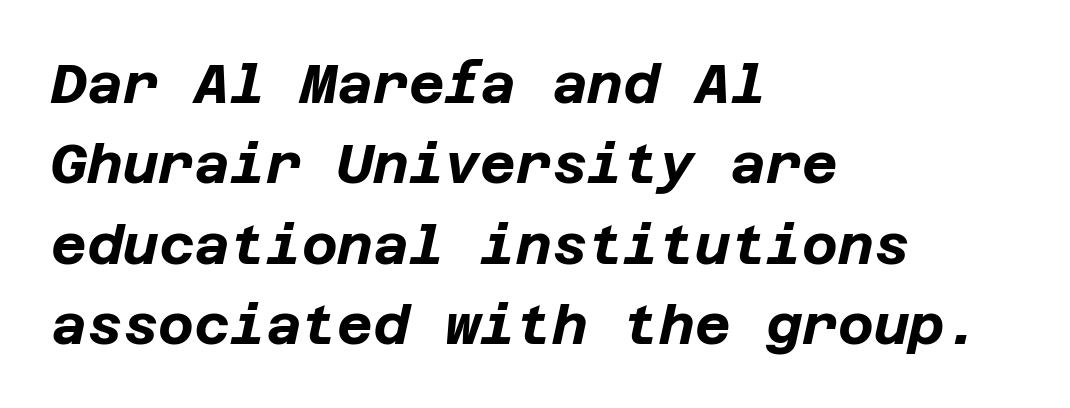
{"italic": "yes", "lean": "right", "slant_degrees": 12, "bold": "yes", "weight": "bold", "width": "normal", "stroke_contrast": "low", "x_height": "large", "underline": "no", "align": "left", "line_spacing": "normal", "line_spacing_ratio": 1.46, "letter_spacing": "normal", "letter_spacing_em": 0.0, "glyph_px": 55}
